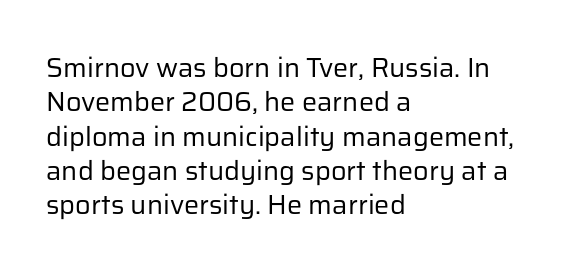
{"italic": "no", "bold": "no", "underline": "no", "align": "left", "line_spacing": "normal", "line_spacing_ratio": 1.27, "letter_spacing": "normal", "letter_spacing_em": 0.0, "glyph_px": 27}
